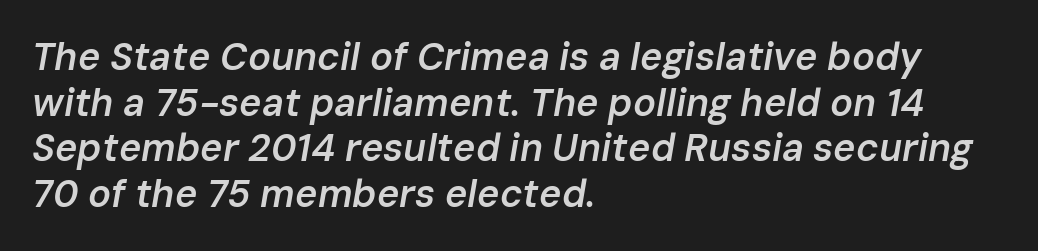
Character widths vary here, with narrow letters taking less room than wide ones. The rag falls on the right side of this text block. Does the lettering tilt? It does — this is italic. Compared with typical body copy, the letter spacing here is the same. The strip under each line holds only bare page.
